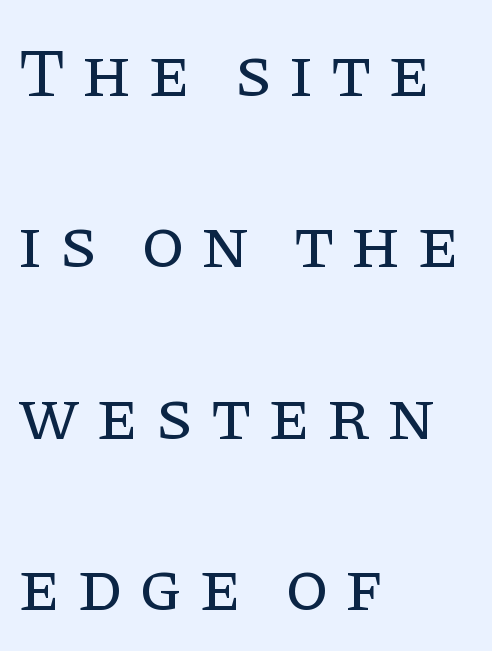
The image shows 70 px regular-weight serif type, upright; set left-aligned, loose line spacing (2.45x), unusually wide letter spacing (+0.23 em), not underlined; low stroke contrast and a large x-height.
